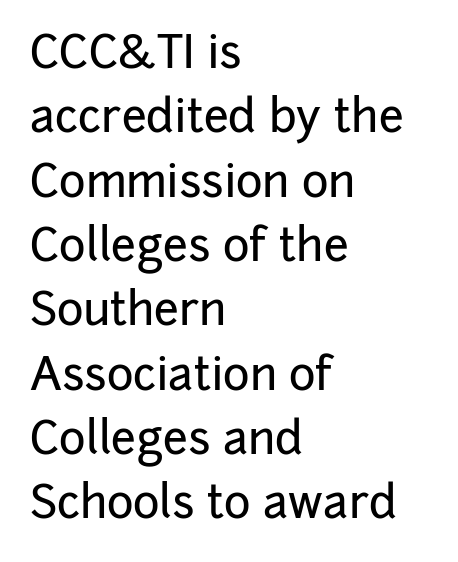
Q: Is the text italic (slanted)? A: No, it is upright.
Q: Is the typeface a serif or a sans-serif typeface? A: Sans-serif.
Q: Is the text underlined? A: No.
Q: How is the paragraph aligned? A: Left-aligned.
Q: Is the spacing between letters normal or unusually wide? A: Normal.
Q: Is the spacing between lines tight, normal or loose? A: Normal.
Q: Width (condensed, normal, or wide)? A: Normal.
Q: Stroke contrast? A: Low.
Q: x-height? A: Medium.
Q: Monospaced? A: No.
